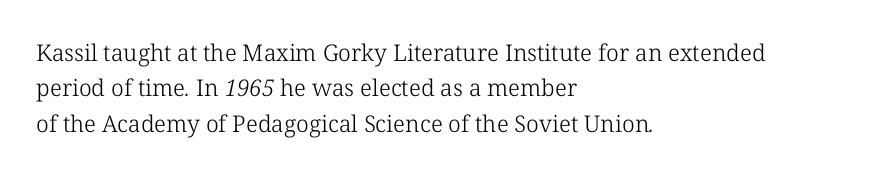
The image shows 23 px text type; set left-aligned, normal line spacing (1.54x), normal letter spacing, not underlined.
